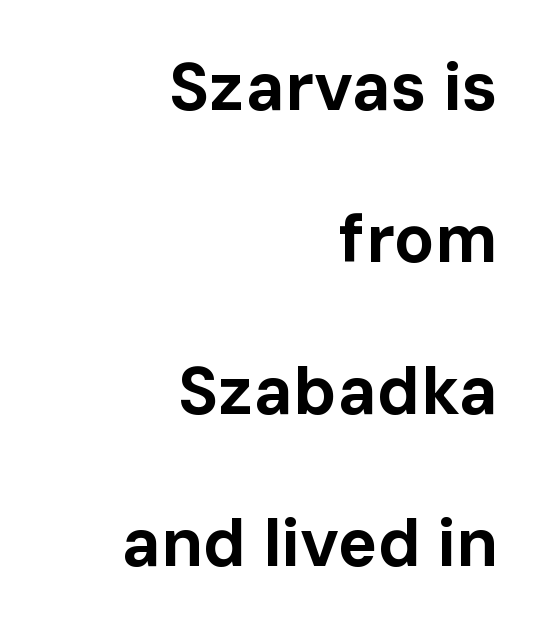
Q: Is the text bold? A: Yes.
Q: Is the text italic (slanted)? A: No, it is upright.
Q: Is the typeface a serif or a sans-serif typeface? A: Sans-serif.
Q: Is the text underlined? A: No.
Q: How is the paragraph aligned? A: Right-aligned.
Q: Is the spacing between letters normal or unusually wide? A: Normal.
Q: Is the spacing between lines tight, normal or loose? A: Loose.
Q: Width (condensed, normal, or wide)? A: Normal.
Q: Stroke contrast? A: Low.
Q: x-height? A: Medium.
Q: Monospaced? A: No.
